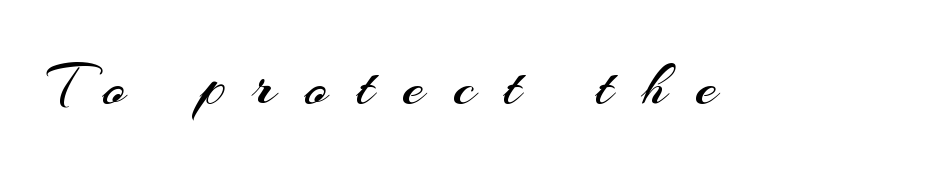
The rendering inserts visible extra space after every character. Check under the words: just untouched page. You could not count columns in this text — the font is proportionally spaced. I'd call this a sans setting — the letters go barefoot. Stem width sits at or under what a default text font uses.
